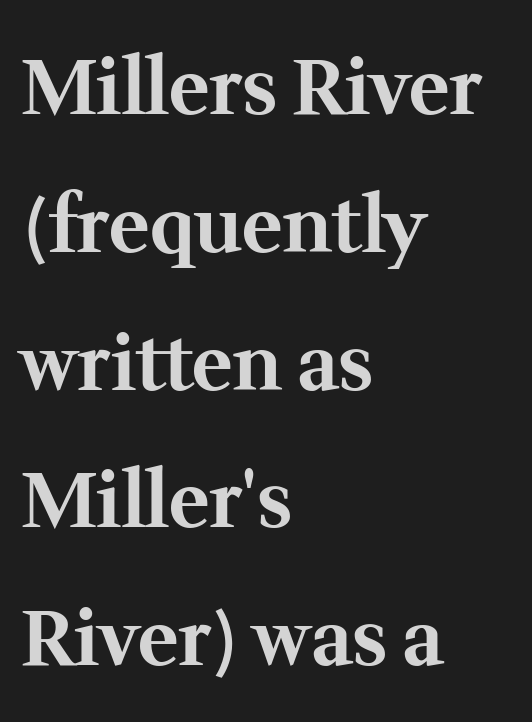
The image shows 77 px bold serif type, upright; set left-aligned, line spacing 1.79x, normal letter spacing, not underlined; medium stroke contrast and a medium x-height.
